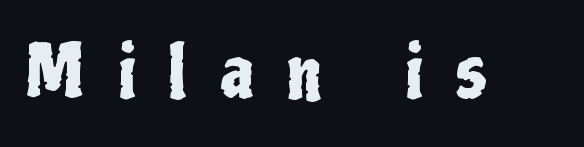
The image shows 72 px condensed sans-serif type, upright; set unusually wide letter spacing (+0.46 em), not underlined; low stroke contrast and a medium x-height.
